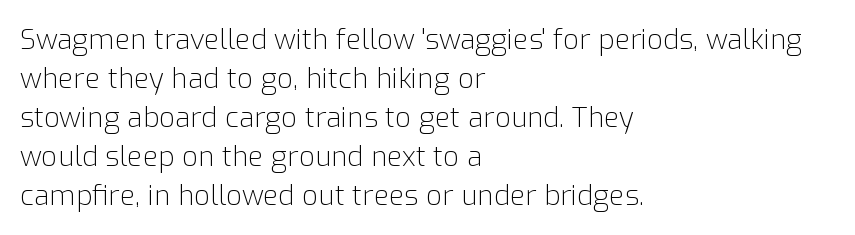
The image shows 28 px light sans-serif type, upright; set left-aligned, normal line spacing (1.39x), normal letter spacing, not underlined; low stroke contrast and a medium x-height.
